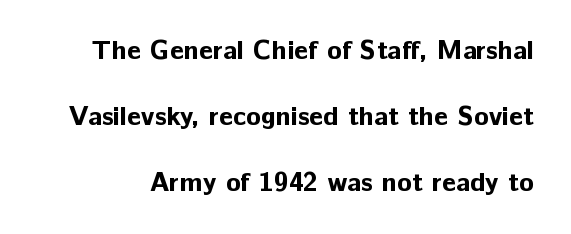
Q: Is the text bold? A: Yes.
Q: Is the text italic (slanted)? A: No, it is upright.
Q: Is the text underlined? A: No.
Q: Is the spacing between letters normal or unusually wide? A: Normal.
Q: Is the spacing between lines tight, normal or loose? A: Loose.
